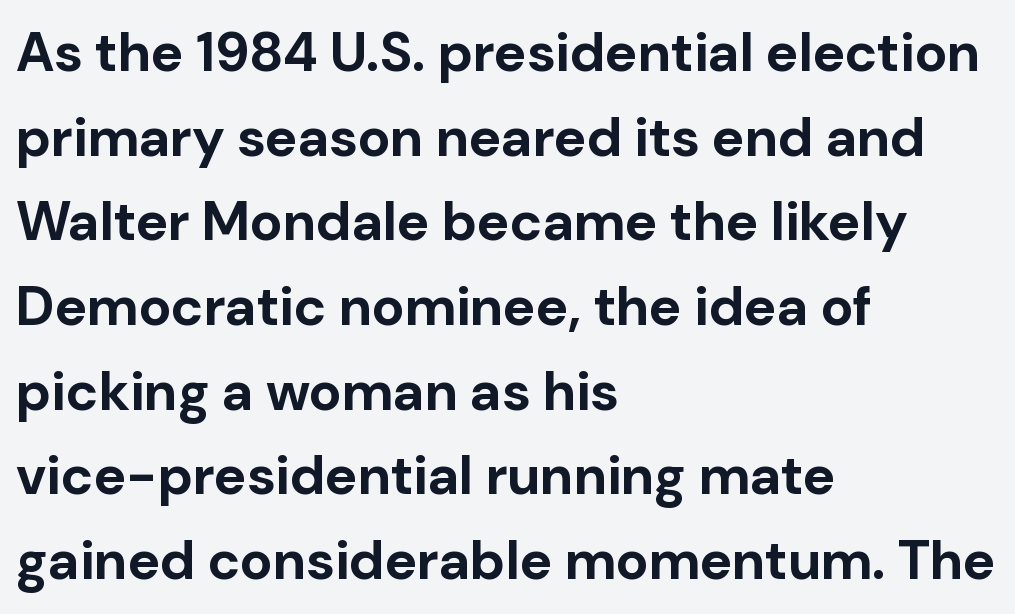
{"serif": "no", "italic": "no", "bold": "yes", "weight": "bold", "width": "normal", "stroke_contrast": "low", "x_height": "medium", "monospaced": "no", "underline": "no", "align": "left", "line_spacing": "normal", "line_spacing_ratio": 1.54, "letter_spacing": "normal", "letter_spacing_em": 0.0, "glyph_px": 55}
